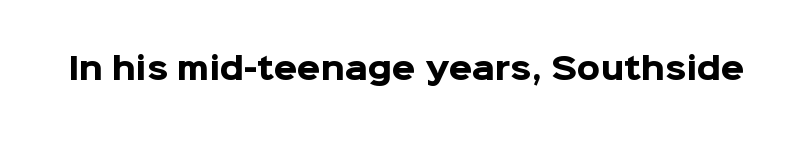
{"serif": "no", "italic": "no", "bold": "yes", "weight": "heavy", "width": "normal", "stroke_contrast": "low", "x_height": "medium", "monospaced": "no", "underline": "no", "letter_spacing": "normal", "letter_spacing_em": 0.0, "glyph_px": 30}
